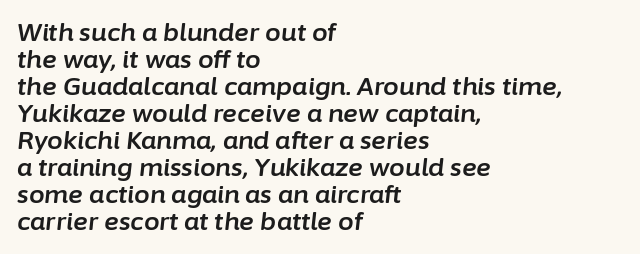
Q: Is the text italic (slanted)? A: Yes, it leans right by about 6 degrees.
Q: Is the text underlined? A: No.
Q: How is the paragraph aligned? A: Left-aligned.
Q: Is the spacing between letters normal or unusually wide? A: Normal.
Q: Is the spacing between lines tight, normal or loose? A: Tight.
